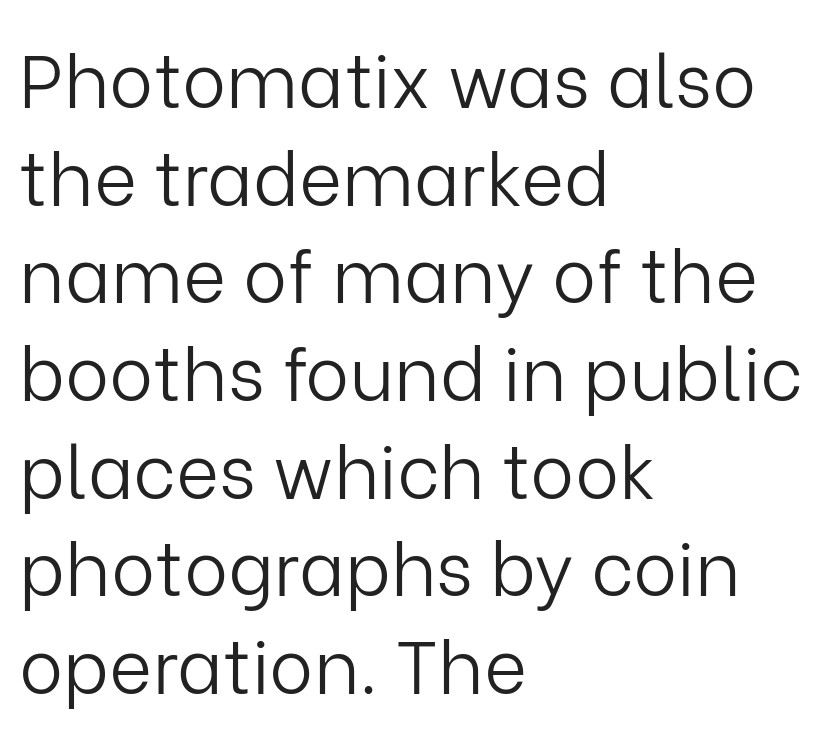
The image shows 74 px light sans-serif type, upright; set left-aligned, normal line spacing (1.32x), normal letter spacing, not underlined; low stroke contrast and a medium x-height.
